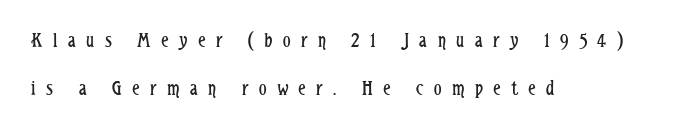
Q: Is the text bold? A: No.
Q: Is the text italic (slanted)? A: No, it is upright.
Q: Is the text underlined? A: No.
Q: How is the paragraph aligned? A: Left-aligned.
Q: Is the spacing between letters normal or unusually wide? A: Unusually wide.
Q: Is the spacing between lines tight, normal or loose? A: Loose.
